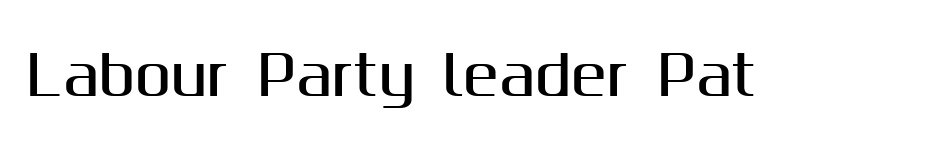
{"serif": "no", "italic": "no", "width": "normal", "stroke_contrast": "medium", "x_height": "medium", "monospaced": "no", "underline": "no", "letter_spacing": "normal", "letter_spacing_em": 0.0, "glyph_px": 54}
